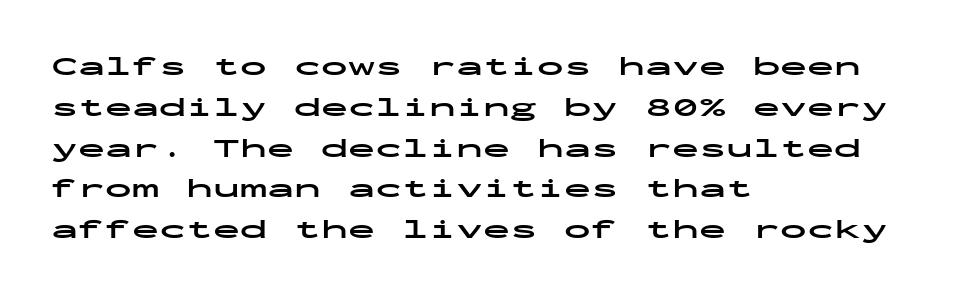
This is the regular roman posture of the typeface. Regarding leading, the lines here are spaced in the standard way. Heft: maximum for text — a bold. The specimen omits any rule beneath the text block's lines.
